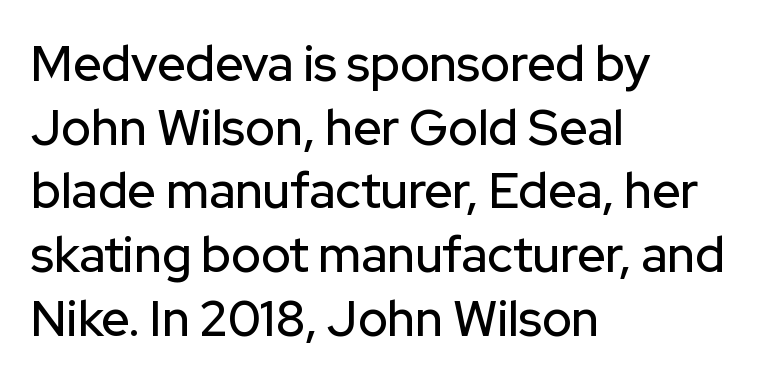
{"serif": "no", "italic": "no", "width": "normal", "stroke_contrast": "low", "x_height": "medium", "monospaced": "no", "underline": "no", "align": "left", "line_spacing": "normal", "line_spacing_ratio": 1.3, "letter_spacing": "normal", "letter_spacing_em": 0.0, "glyph_px": 49}
